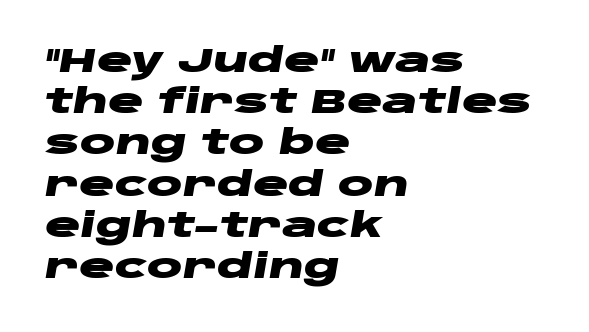
Has an underline been added? It has not. Notice how the stems are inclined rather than vertical — that's the hallmark of italics. Each glyph is drawn with heavy, bold strokes. In terms of letterspacing, this is plain default setting. Horizontal bands of white between lines are of average thickness. The text block is weighted toward the left margin, trailing off unevenly rightward.
